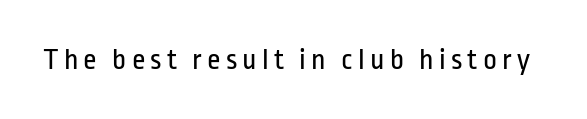
{"serif": "no", "italic": "no", "bold": "no", "weight": "regular", "width": "condensed", "stroke_contrast": "low", "x_height": "medium", "monospaced": "no", "underline": "no", "glyph_px": 30}
